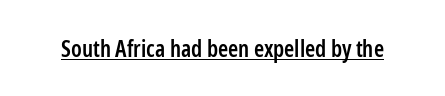
Q: Is the text bold? A: Semi-bold.
Q: Is the text italic (slanted)? A: No, it is upright.
Q: Is the text underlined? A: Yes.
Q: Is the spacing between letters normal or unusually wide? A: Normal.
